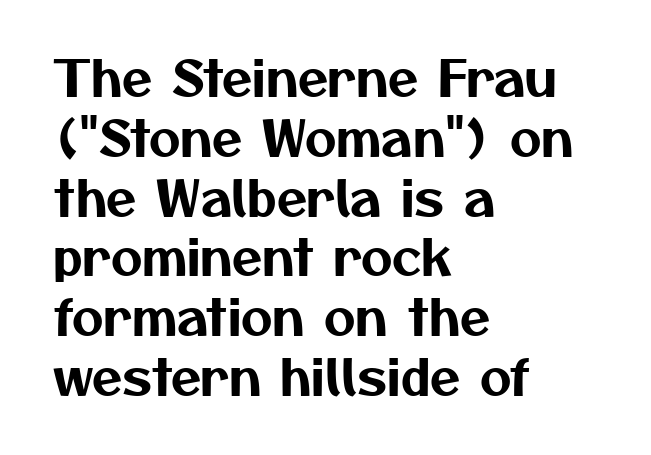
The image shows 49 px sans-serif type; set left-aligned, line spacing 1.22x, normal letter spacing, not underlined; medium stroke contrast and a medium x-height.
